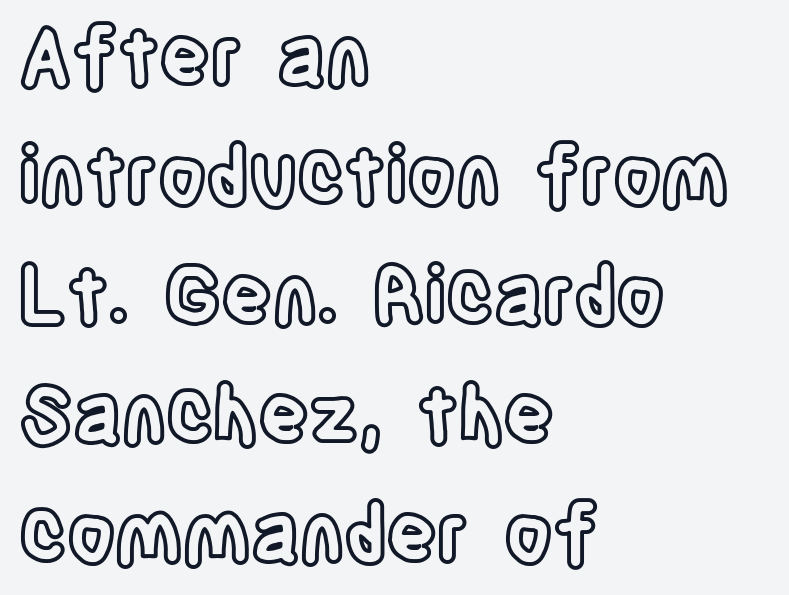
The image shows 78 px condensed type, upright; set left-aligned, normal line spacing (1.53x), normal letter spacing, not underlined; a large x-height.
